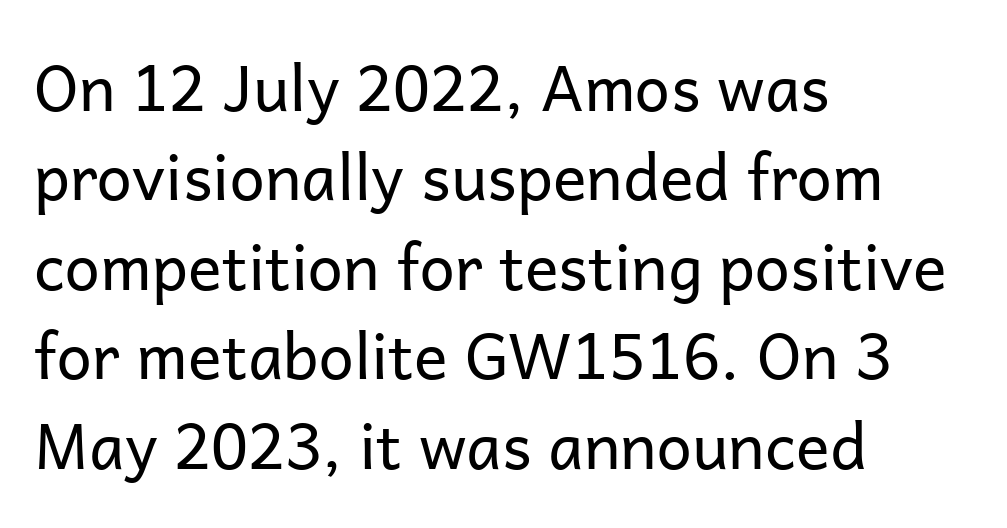
Q: Is the text bold? A: No.
Q: Is the text italic (slanted)? A: No, it is upright.
Q: Is the typeface a serif or a sans-serif typeface? A: Sans-serif.
Q: Is the text underlined? A: No.
Q: How is the paragraph aligned? A: Left-aligned.
Q: Is the spacing between letters normal or unusually wide? A: Normal.
Q: Is the spacing between lines tight, normal or loose? A: Normal.
Q: Width (condensed, normal, or wide)? A: Normal.
Q: Stroke contrast? A: Low.
Q: x-height? A: Medium.
Q: Monospaced? A: No.
